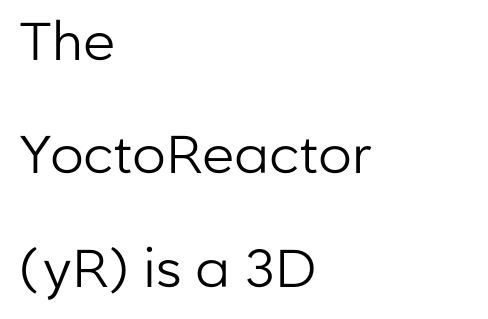
Spacing verdict: proportional, widths tailored to each character. The font is comparable to plain body text, perhaps lighter. I'd call this a sans setting — the letters go barefoot. Here the glyphs are tracked normally, forming tight word shapes. The space directly below the letters is spotless.
